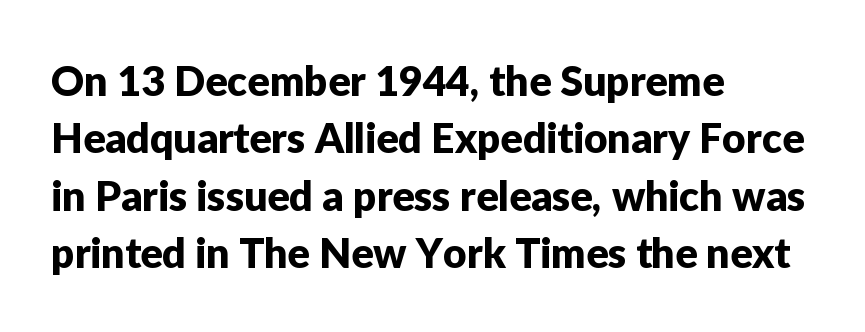
{"serif": "no", "italic": "no", "width": "normal", "stroke_contrast": "low", "x_height": "medium", "monospaced": "no", "underline": "no", "align": "left", "line_spacing": "normal", "line_spacing_ratio": 1.4, "letter_spacing": "normal", "letter_spacing_em": 0.0, "glyph_px": 41}
